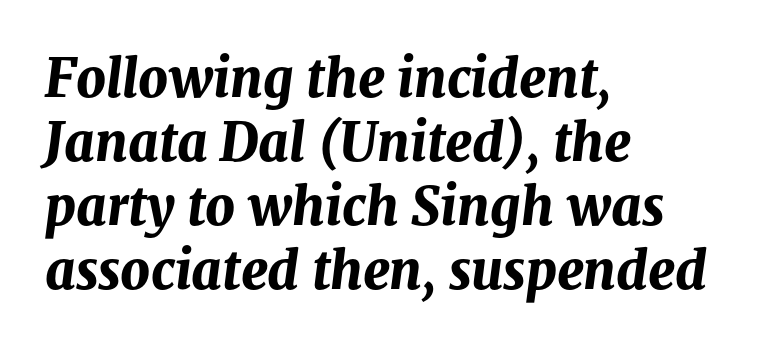
Visually the block forms a straight wall on the left and a jagged coastline on the right. Unmarked baselines from the first word to the last. There's an unmistakable incline to the writing here. Spacing verdict: proportional, widths tailored to each character. These lines carry a lot of weight — the face is fully bold. Short note: letters normally spaced.
